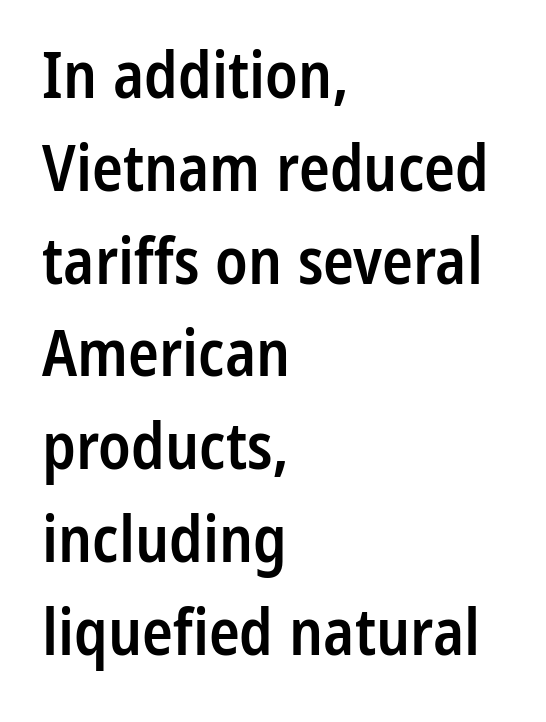
The image shows 64 px semibold, condensed sans-serif type, upright; set left-aligned, normal line spacing (1.45x), normal letter spacing, not underlined; low stroke contrast and a medium x-height.
